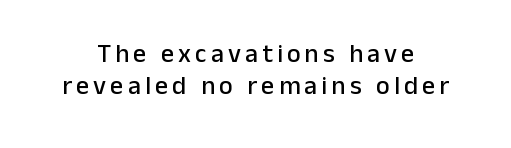
{"italic": "no", "underline": "no", "line_spacing": "normal", "line_spacing_ratio": 1.25, "glyph_px": 26}
